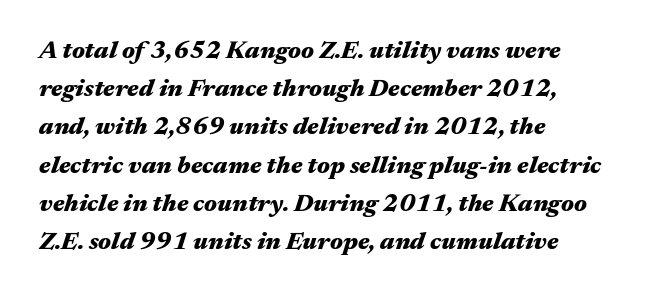
The image shows 25 px bold type, italic (leaning right); set left-aligned, normal line spacing (1.53x), normal letter spacing, not underlined.
